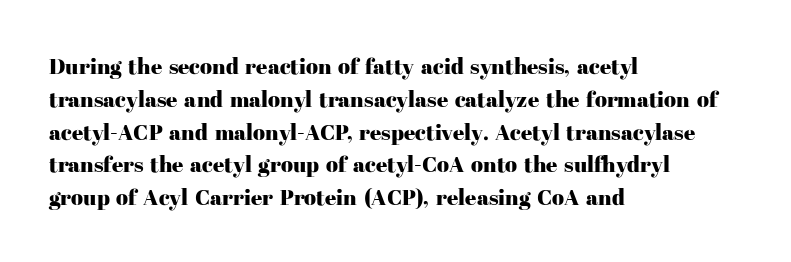
Q: Is the text italic (slanted)? A: No, it is upright.
Q: Is the text underlined? A: No.
Q: How is the paragraph aligned? A: Left-aligned.
Q: Is the spacing between letters normal or unusually wide? A: Normal.
Q: Is the spacing between lines tight, normal or loose? A: Normal.
